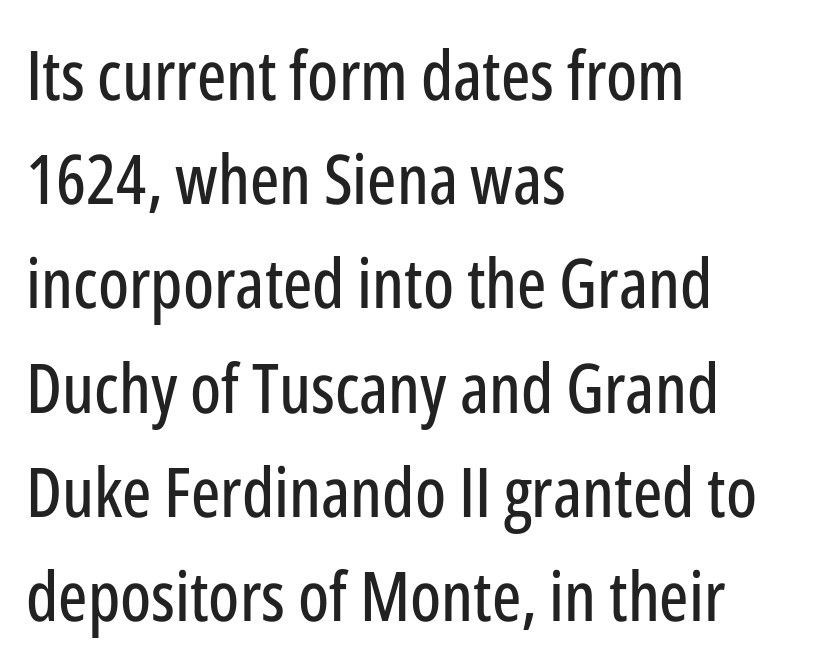
Clear beneath every line of the passage. Note: no serifs on the glyphs. Horizontal bands of white between lines are of average thickness. If you drew a line through each stem, it would be perfectly vertical. The rendering uses natural spacing where letterforms have individual widths. Glyph-to-glyph distance matches everyday printed text.
